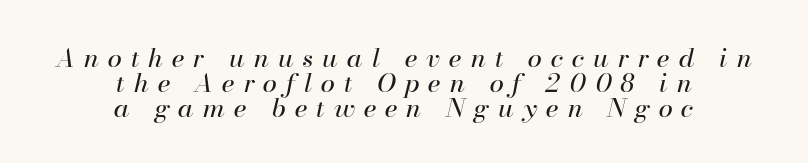
{"italic": "yes", "lean": "right", "slant_degrees": 13, "bold": "no", "underline": "no", "align": "center", "line_spacing": "tight", "line_spacing_ratio": 0.96, "letter_spacing": "wide", "letter_spacing_em": 0.35, "glyph_px": 26}
